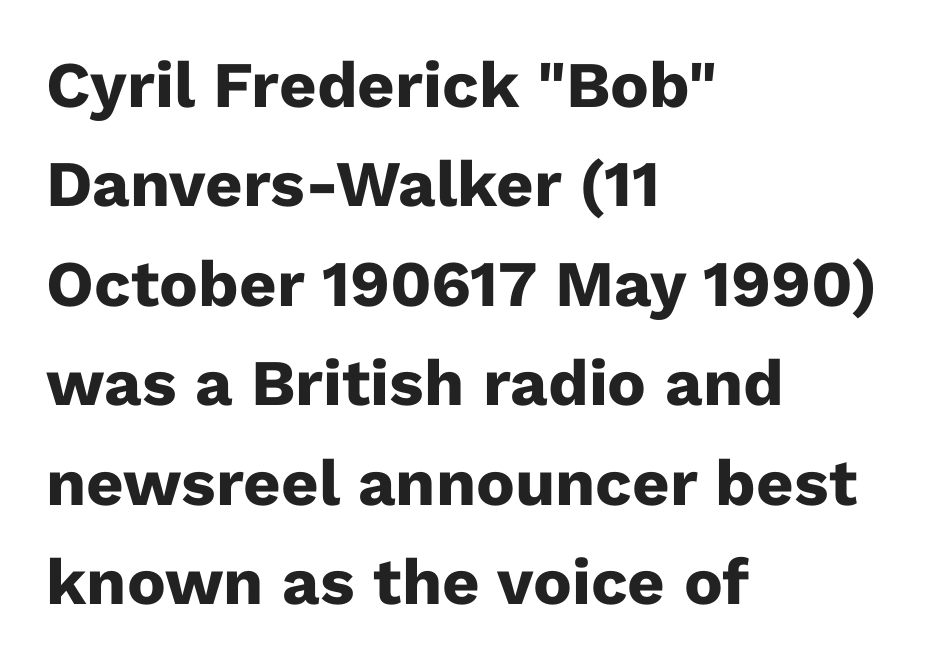
These lines are rendered in a variable-pitch font. Note: no serifs on the glyphs. Line spacing here is normal. The passage shown is not underscored anywhere.
